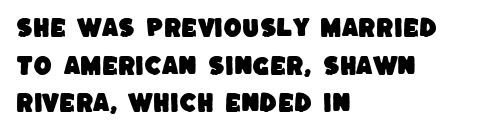
The image shows 21 px text type; set left-aligned, line spacing 1.79x, normal letter spacing, not underlined.
